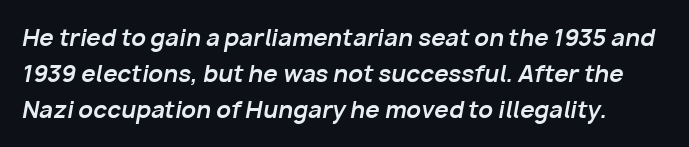
{"italic": "yes", "lean": "right", "slant_degrees": 10, "bold": "yes", "underline": "no", "line_spacing": "normal", "line_spacing_ratio": 1.56, "letter_spacing": "normal", "letter_spacing_em": 0.0, "glyph_px": 23}
